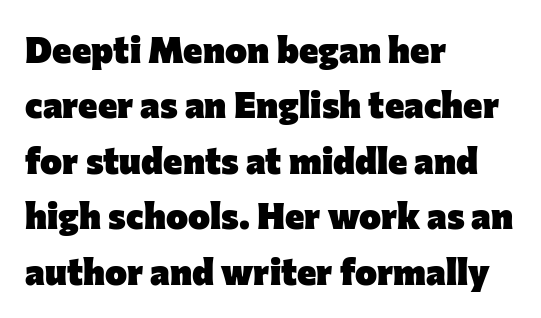
Q: Is the text bold? A: Yes.
Q: Is the text italic (slanted)? A: No, it is upright.
Q: Is the typeface a serif or a sans-serif typeface? A: Sans-serif.
Q: Is the text underlined? A: No.
Q: How is the paragraph aligned? A: Left-aligned.
Q: Is the spacing between letters normal or unusually wide? A: Normal.
Q: Is the spacing between lines tight, normal or loose? A: Normal.
Q: Width (condensed, normal, or wide)? A: Normal.
Q: Stroke contrast? A: Low.
Q: x-height? A: Medium.
Q: Monospaced? A: No.
